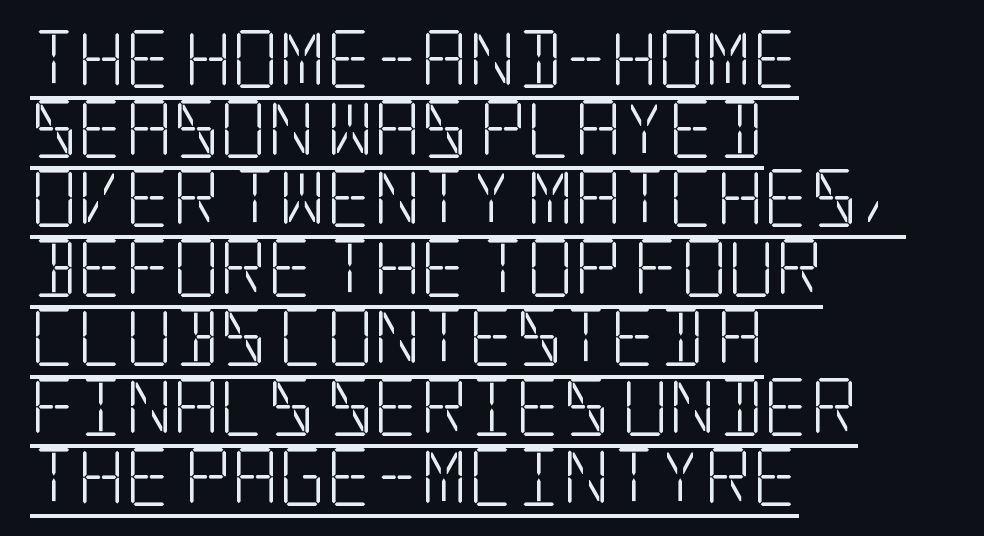
Notice how a bar underscores the lettering throughout. Typographically, this falls in the serif category. Weight: regular or lighter. Every row of glyphs begins at an identical x-position on the left. The rendering keeps characters at their native spacing. Every stem runs plumb, perpendicular to the baseline.
